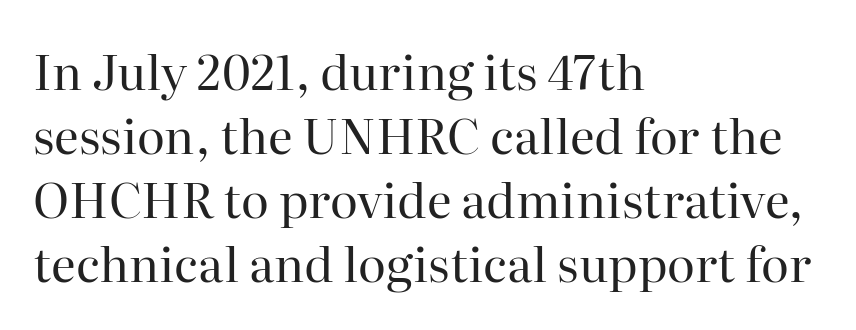
The image shows 48 px regular-weight serif type, upright; set left-aligned, normal line spacing (1.33x), normal letter spacing, not underlined; high stroke contrast and a medium x-height.
